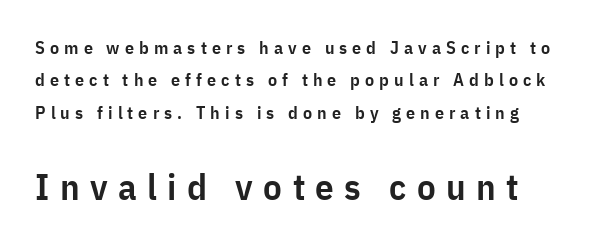
The image shows 37 px semibold, condensed sans-serif type, upright; set line spacing 1.8x, unusually wide letter spacing (+0.28 em), not underlined; the second (bottom) block is 2.06x larger; low stroke contrast and a medium x-height.
